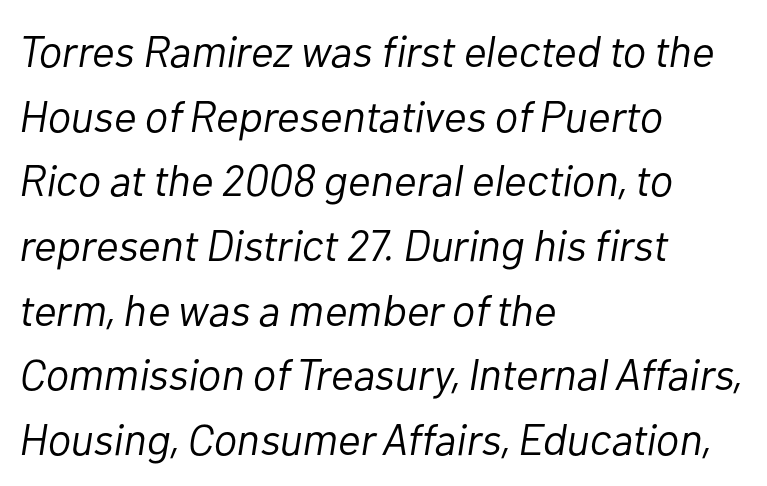
Descender tails drop into unmarked territory. Honestly, the row spacing looks completely unremarkable. The horizontal fit of the characters is conventional and even. Is the stroke heavy? The answer is a plain regular-or-lighter. Rendered with sloped, italic letterforms. You could not count columns in this text — the font is proportionally spaced.
